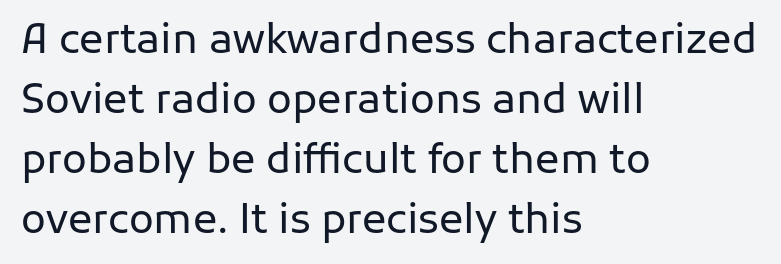
Q: Is the text bold? A: No.
Q: Is the text italic (slanted)? A: No, it is upright.
Q: Is the typeface a serif or a sans-serif typeface? A: Sans-serif.
Q: Is the text underlined? A: No.
Q: How is the paragraph aligned? A: Left-aligned.
Q: Is the spacing between letters normal or unusually wide? A: Normal.
Q: Is the spacing between lines tight, normal or loose? A: Normal.
Q: Width (condensed, normal, or wide)? A: Normal.
Q: Stroke contrast? A: Low.
Q: x-height? A: Medium.
Q: Monospaced? A: No.
